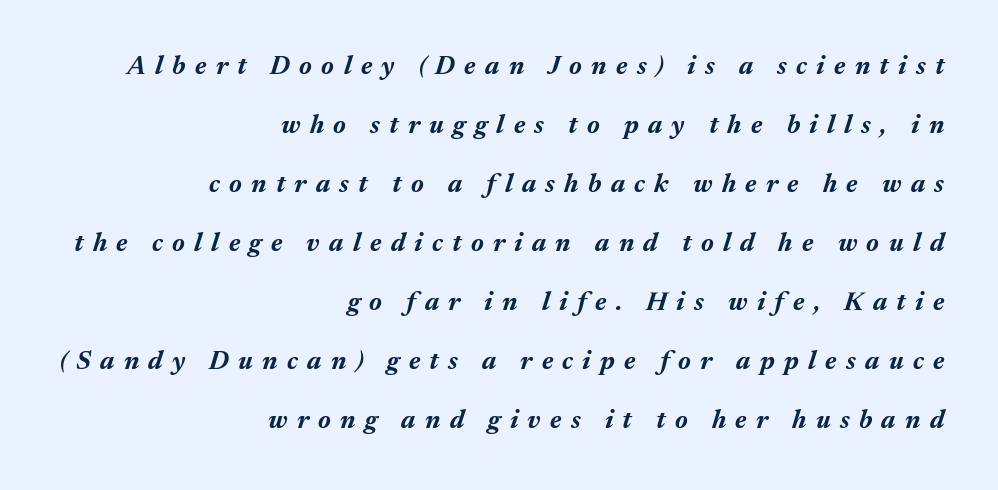
Q: Is the text bold? A: Yes.
Q: Is the text italic (slanted)? A: Yes, it leans right by about 17 degrees.
Q: Is the text underlined? A: No.
Q: How is the paragraph aligned? A: Right-aligned.
Q: Is the spacing between letters normal or unusually wide? A: Unusually wide.
Q: Is the spacing between lines tight, normal or loose? A: Loose.
